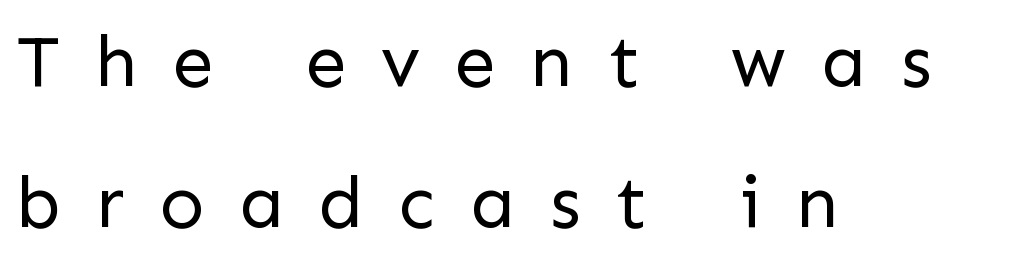
No extra ink here — the face is not bold. The area under the type is left untouched. Vertically, the passage feels expansive, rows floating well apart. Do the letters lean? They stand straight. Is this a fixed-width face? No — the glyphs have proportional, varying widths. This sample uses expanded letter spacing, leaving extra air between glyphs.
